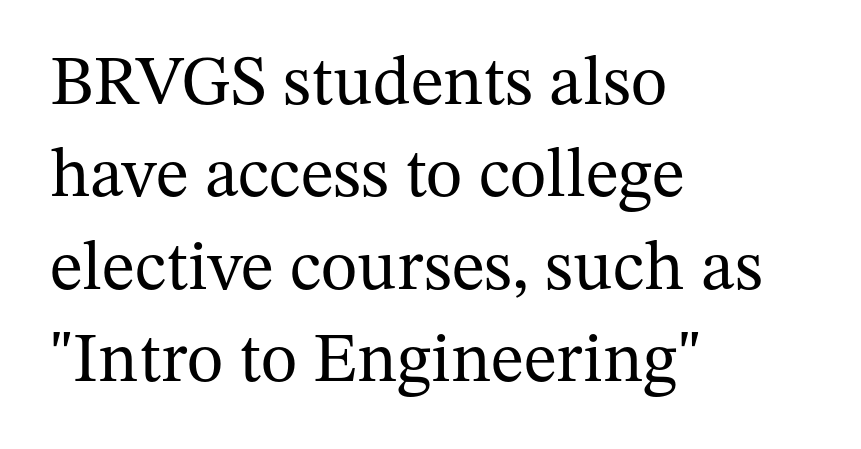
Q: Is the text bold? A: No.
Q: Is the text italic (slanted)? A: No, it is upright.
Q: Is the typeface a serif or a sans-serif typeface? A: Serif.
Q: Is the text underlined? A: No.
Q: How is the paragraph aligned? A: Left-aligned.
Q: Is the spacing between letters normal or unusually wide? A: Normal.
Q: Is the spacing between lines tight, normal or loose? A: Normal.
Q: Width (condensed, normal, or wide)? A: Normal.
Q: Stroke contrast? A: Medium.
Q: x-height? A: Medium.
Q: Monospaced? A: No.
